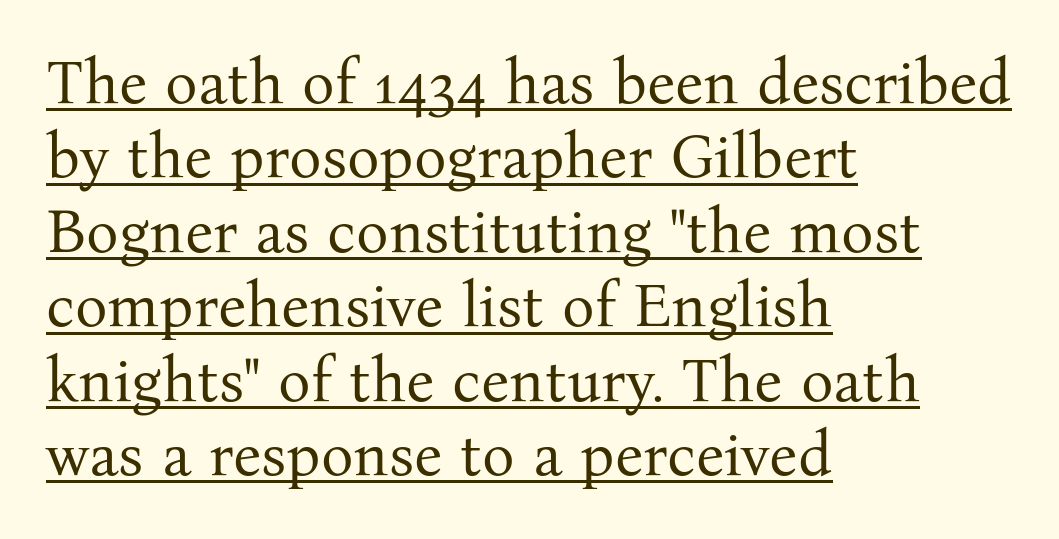
Q: Is the text bold? A: No.
Q: Is the text italic (slanted)? A: No, it is upright.
Q: Is the typeface a serif or a sans-serif typeface? A: Serif.
Q: Is the text underlined? A: Yes.
Q: How is the paragraph aligned? A: Left-aligned.
Q: Is the spacing between letters normal or unusually wide? A: Normal.
Q: Width (condensed, normal, or wide)? A: Normal.
Q: Stroke contrast? A: Medium.
Q: x-height? A: Medium.
Q: Monospaced? A: No.
